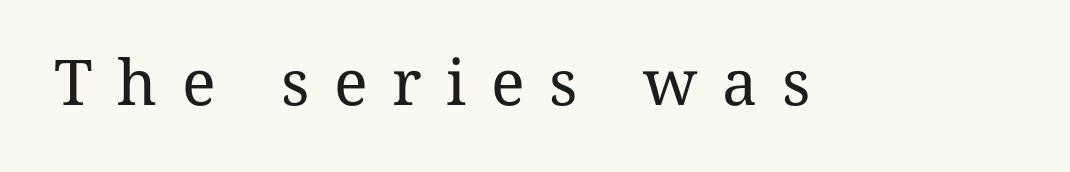
The image shows 63 px regular-weight serif type, upright; set unusually wide letter spacing (+0.39 em), not underlined; medium stroke contrast and a medium x-height.
